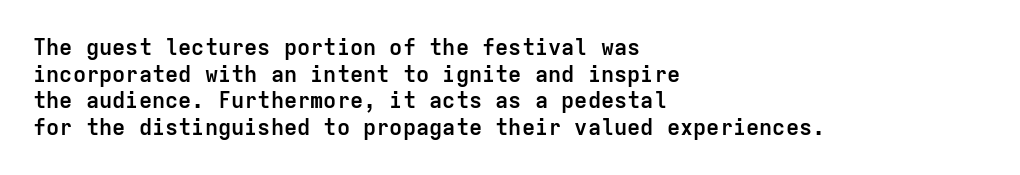
Which margin do the lines hug? The left one — the right edge is uneven. Weight check: bold — yes, fully. Tracking here is standard; glyphs follow each other at the usual distance. Unlike italic type, these characters show no tilt at all. Just letters on the line, the space beneath them empty.
